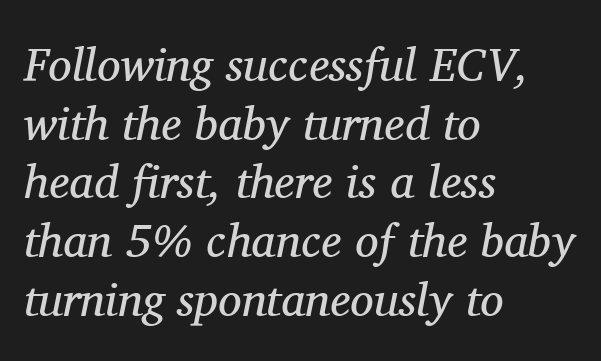
{"serif": "yes", "italic": "yes", "lean": "right", "slant_degrees": 11, "bold": "no", "weight": "regular", "width": "normal", "stroke_contrast": "medium", "x_height": "medium", "monospaced": "no", "underline": "no", "align": "left", "line_spacing": "normal", "line_spacing_ratio": 1.25, "letter_spacing": "normal", "letter_spacing_em": 0.0, "glyph_px": 47}
